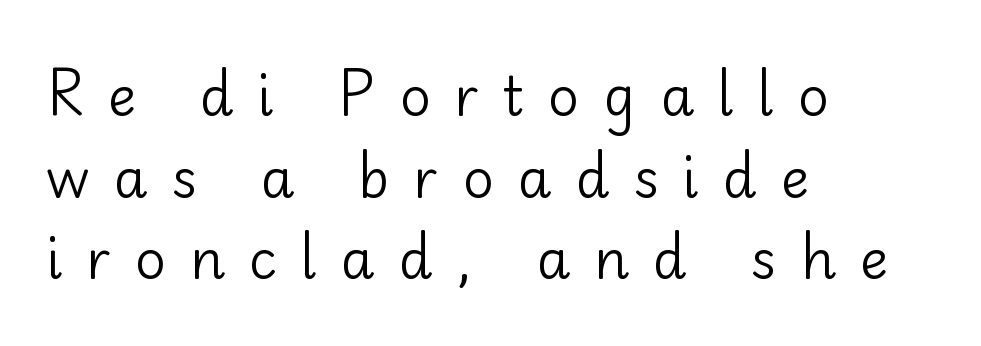
Q: Is the text bold? A: No.
Q: Is the text italic (slanted)? A: No, it is upright.
Q: Is the typeface a serif or a sans-serif typeface? A: Sans-serif.
Q: Is the text underlined? A: No.
Q: How is the paragraph aligned? A: Left-aligned.
Q: Is the spacing between letters normal or unusually wide? A: Unusually wide.
Q: Is the spacing between lines tight, normal or loose? A: Normal.
Q: Width (condensed, normal, or wide)? A: Normal.
Q: Stroke contrast? A: Low.
Q: x-height? A: Small.
Q: Monospaced? A: No.
